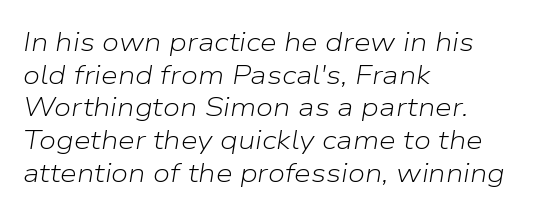
Q: Is the text bold? A: No.
Q: Is the text italic (slanted)? A: Yes, it leans right by about 9 degrees.
Q: Is the text underlined? A: No.
Q: How is the paragraph aligned? A: Left-aligned.
Q: Is the spacing between letters normal or unusually wide? A: Normal.
